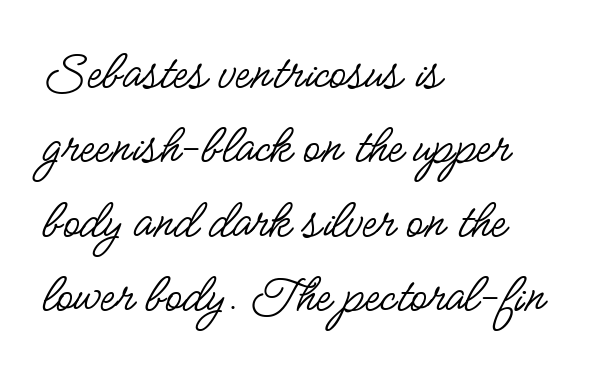
{"serif": "no", "bold": "no", "weight": "regular", "width": "condensed", "stroke_contrast": "low", "x_height": "small", "monospaced": "no", "underline": "no", "align": "left", "line_spacing": "normal", "line_spacing_ratio": 1.33, "letter_spacing": "normal", "letter_spacing_em": 0.0, "glyph_px": 56}
